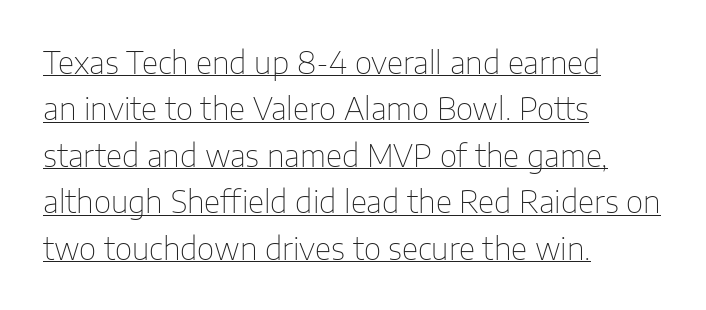
Casual observation: everything's shoved over to the left. To sum up the face: it is a sans, with no serifs. Spacing between characters is what you'd get straight out of the box. The block of text has a typical density, with ordinary space between rows. The glyphs are accompanied by a horizontal stroke just below them. The passage shown is not bold in any degree.
